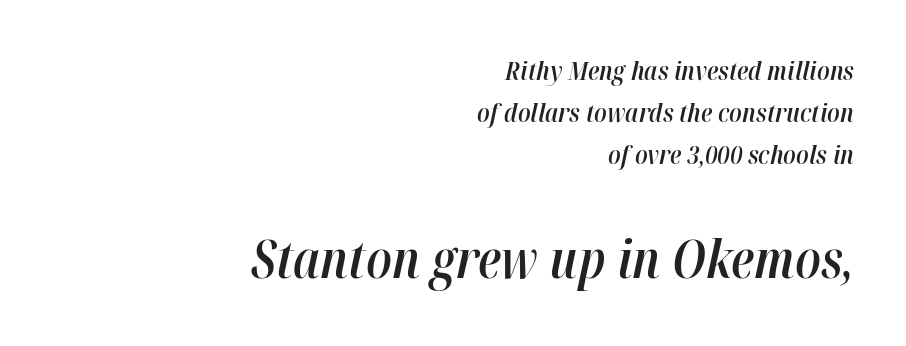
The image shows 53 px semibold, condensed type, italic (leaning right); set right-aligned, normal line spacing (1.62x), normal letter spacing, not underlined; the second (bottom) block is 2.04x larger; high stroke contrast and a medium x-height.
